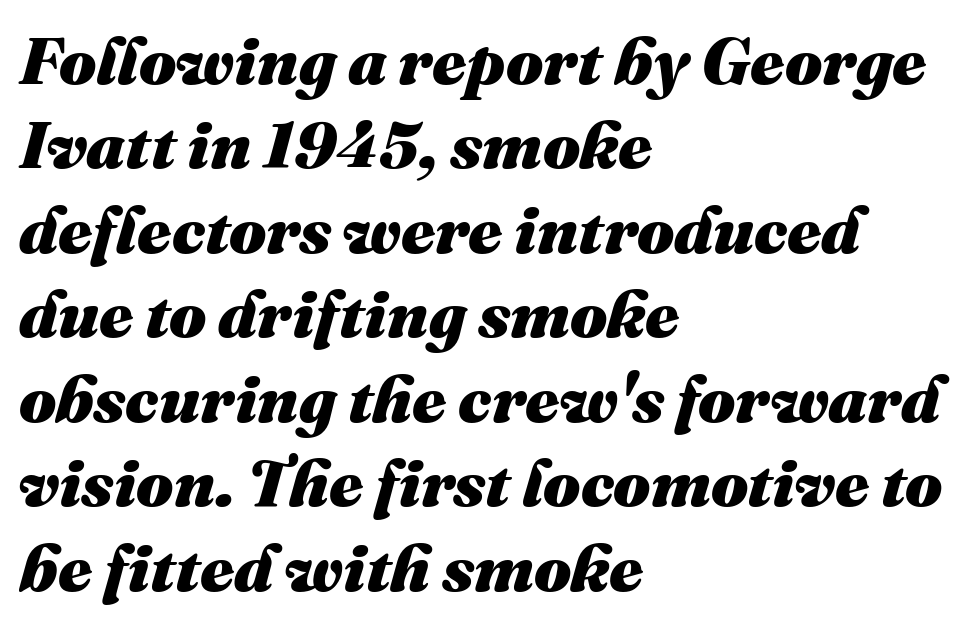
Q: Is the text bold? A: Yes.
Q: Is the text italic (slanted)? A: Yes, it leans right by about 16 degrees.
Q: Is the text underlined? A: No.
Q: How is the paragraph aligned? A: Left-aligned.
Q: Is the spacing between letters normal or unusually wide? A: Normal.
Q: Is the spacing between lines tight, normal or loose? A: Normal.
Q: Width (condensed, normal, or wide)? A: Normal.
Q: Stroke contrast? A: Medium.
Q: x-height? A: Medium.
Q: Monospaced? A: No.
